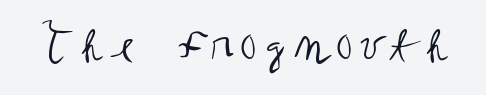
Q: Is the text bold? A: No.
Q: Is the typeface a serif or a sans-serif typeface? A: Sans-serif.
Q: Is the text underlined? A: No.
Q: Width (condensed, normal, or wide)? A: Condensed.
Q: Stroke contrast? A: Medium.
Q: x-height? A: Large.
Q: Monospaced? A: No.
